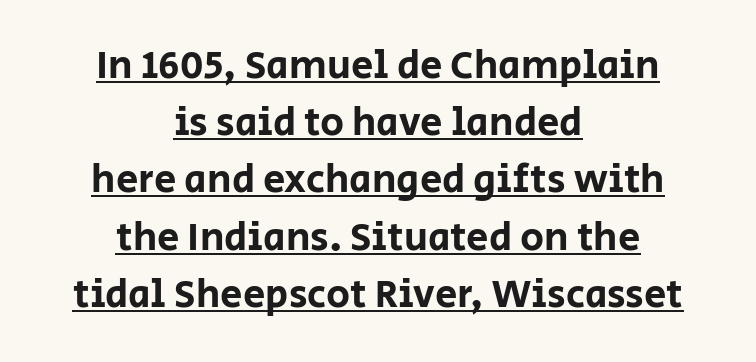
The image shows 40 px sans-serif type, upright; set centered, normal line spacing (1.43x), normal letter spacing, underlined; low stroke contrast and a large x-height.
